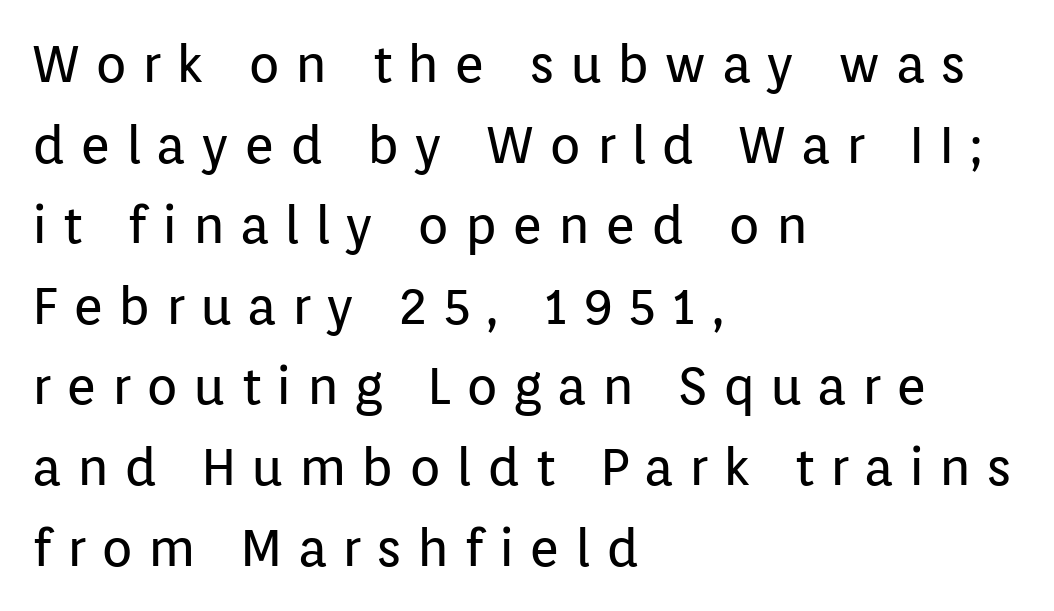
Nothing heavy about these letters — not bold at all. Characters follow at a spacing far wider than the type designer built in. Every stem runs plumb, perpendicular to the baseline. Summary of vertical rhythm: regular, with standard interline spacing. A clean baseline with only descenders dipping below it. Reading down the block, your eye returns to a fixed left position each line.
